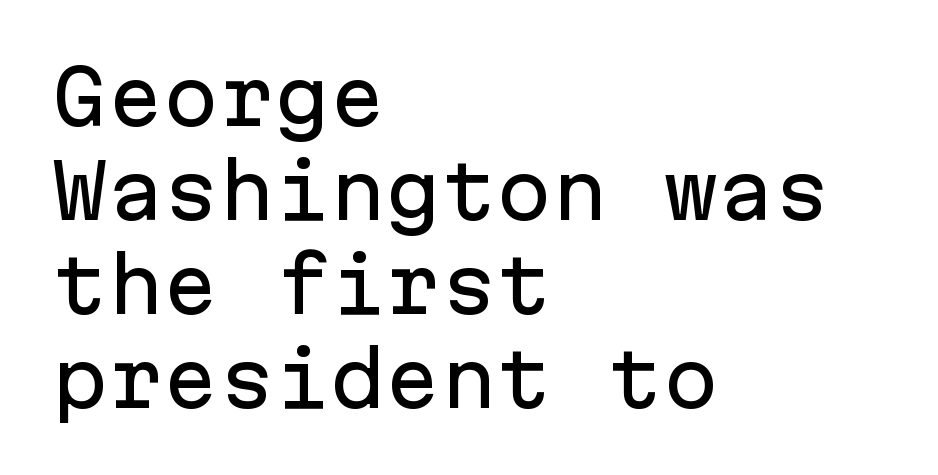
Characters follow at the spacing the type designer built in. How would I describe the line gaps? Plain and ordinary. This rendering uses left alignment, leaving the right contour irregular. A typesetter would label this face a sans.
